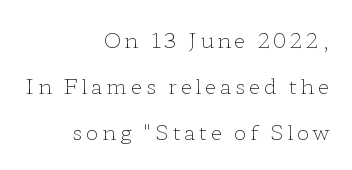
Horizontal alignment here is rightward, an uncommon choice for prose. The zone under the glyphs is completely vacant. This sample trades compactness for vertical openness between lines. Does the lettering tilt? It doesn't — this is upright. Stem width sits at or under what a default text font uses.
